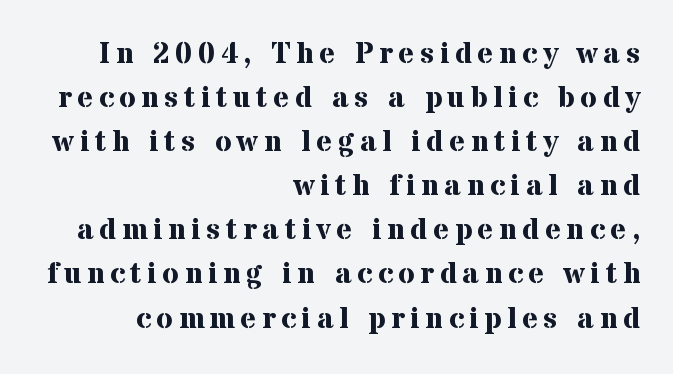
The image shows 30 px bold serif type, upright; set right-aligned, normal line spacing (1.47x), not underlined; medium stroke contrast and a medium x-height.
